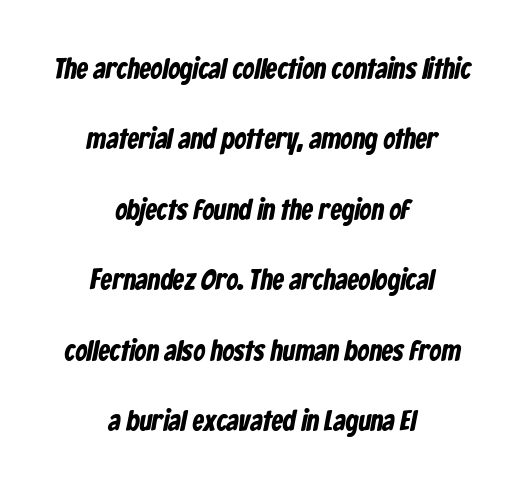
The image shows 29 px condensed sans-serif type; set centered, loose line spacing (2.43x), normal letter spacing, not underlined; low stroke contrast and a medium x-height.
